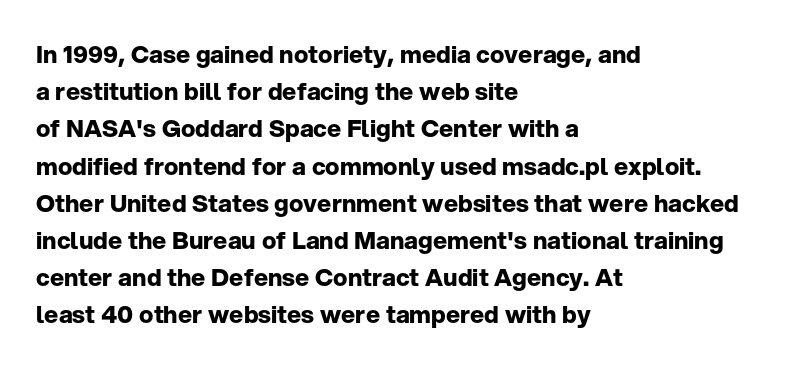
The passage shown has conventional tracking throughout. Underline: absent. The lines in this sample share a left origin and differ only in where they stop. These lines carry a lot of weight — the face is fully bold. Leading: standard. Characters remain perfectly vertical along every line.
